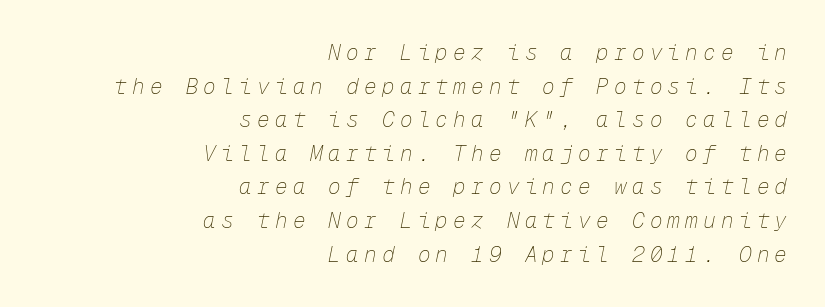
Notice how the stems are inclined rather than vertical — that's the hallmark of italics. Clear beneath every line of the passage. Observe the wide spacing: letters keep a clear distance from each other. Think standard paragraph weight, or any step lighter than that. The block of text has a typical density, with ordinary space between rows.
